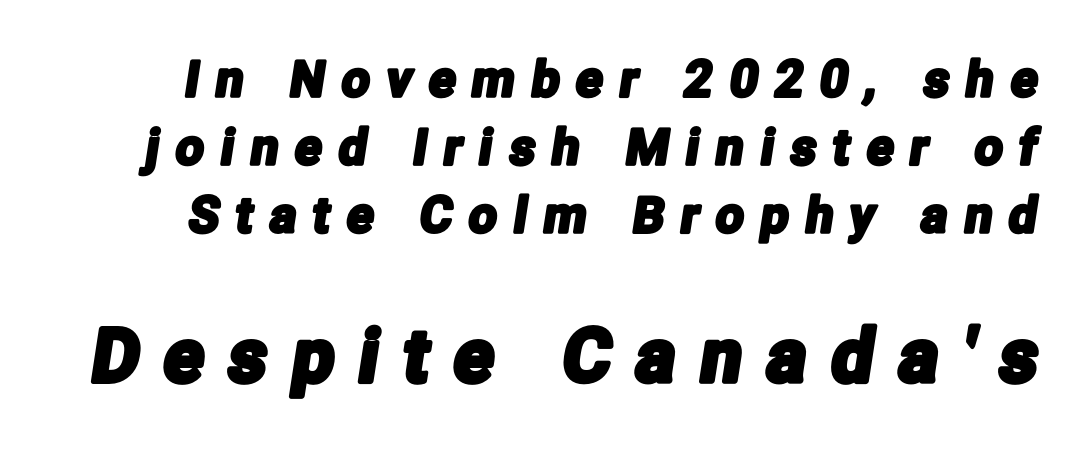
Q: Is the typeface a serif or a sans-serif typeface? A: Sans-serif.
Q: Is the text underlined? A: No.
Q: Is the spacing between letters normal or unusually wide? A: Unusually wide.
Q: Is the spacing between lines tight, normal or loose? A: Normal.
Q: Which block of text is set in a larger size, the first (top) or the second (bottom)? A: The second (bottom) one.
Q: Width (condensed, normal, or wide)? A: Condensed.
Q: Stroke contrast? A: Low.
Q: x-height? A: Medium.
Q: Monospaced? A: No.
